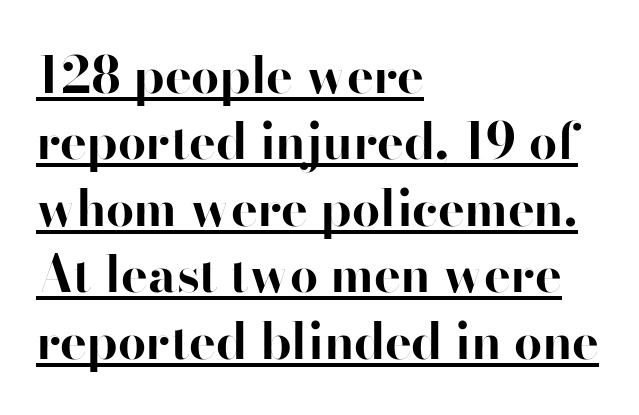
Strong, thick strokes mark this as bold type. Leftover space on each line is placed entirely after the last word. Quick note: underline on. Does extra space separate the letters? No, they use regular spacing.
